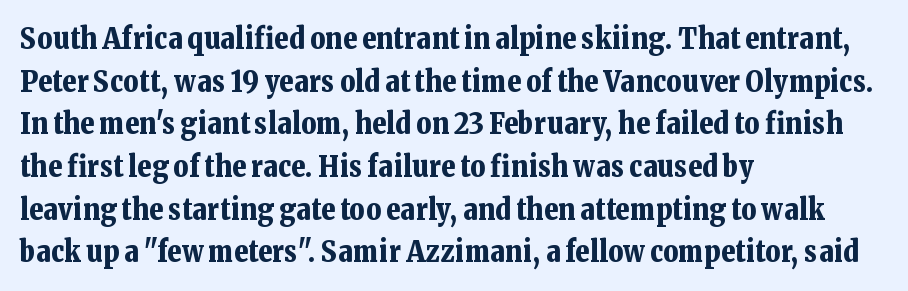
Q: Is the text bold? A: Yes.
Q: Is the text italic (slanted)? A: No, it is upright.
Q: Is the typeface a serif or a sans-serif typeface? A: Serif.
Q: Is the text underlined? A: No.
Q: How is the paragraph aligned? A: Left-aligned.
Q: Is the spacing between letters normal or unusually wide? A: Normal.
Q: Is the spacing between lines tight, normal or loose? A: Normal.
Q: Width (condensed, normal, or wide)? A: Normal.
Q: Stroke contrast? A: Low.
Q: x-height? A: Medium.
Q: Monospaced? A: No.
